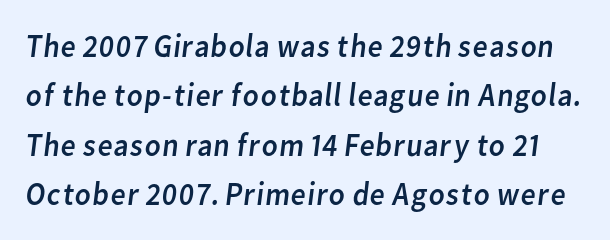
Q: Is the text bold? A: No.
Q: Is the typeface a serif or a sans-serif typeface? A: Sans-serif.
Q: Is the text underlined? A: No.
Q: Is the spacing between letters normal or unusually wide? A: Normal.
Q: Is the spacing between lines tight, normal or loose? A: Normal.
Q: Width (condensed, normal, or wide)? A: Normal.
Q: Stroke contrast? A: Low.
Q: x-height? A: Medium.
Q: Monospaced? A: No.
